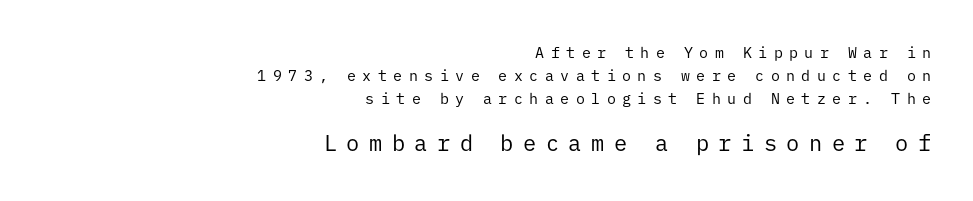
Q: Is the text bold? A: No.
Q: Is the text italic (slanted)? A: No, it is upright.
Q: Is the text underlined? A: No.
Q: How is the paragraph aligned? A: Right-aligned.
Q: Is the spacing between letters normal or unusually wide? A: Unusually wide.
Q: Is the spacing between lines tight, normal or loose? A: Normal.
Q: Which block of text is set in a larger size, the first (top) or the second (bottom)? A: The second (bottom) one.
